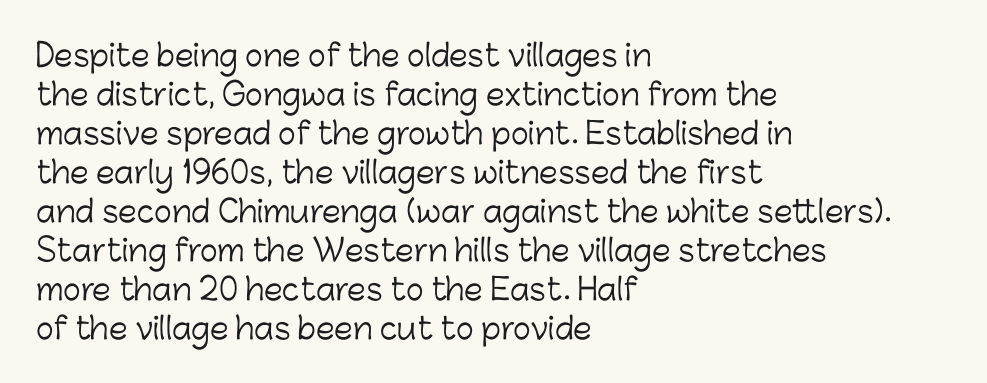
Casual observation: everything's shoved over to the left. The strip under each line holds only bare page. The rendering uses natural spacing where letterforms have individual widths. The line texture is even and compact thanks to regular tracking. Summary of vertical rhythm: regular, with standard interline spacing.
